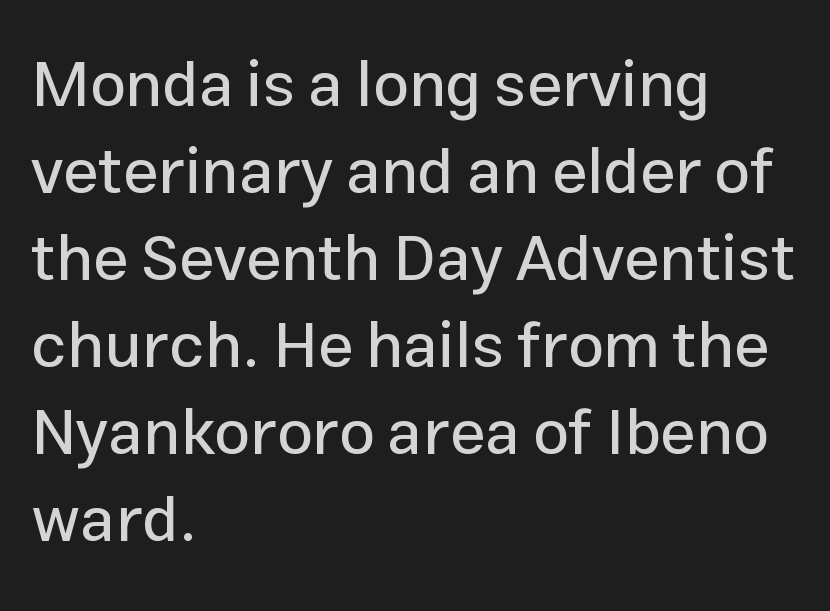
Q: Is the text italic (slanted)? A: No, it is upright.
Q: Is the typeface a serif or a sans-serif typeface? A: Sans-serif.
Q: Is the text underlined? A: No.
Q: How is the paragraph aligned? A: Left-aligned.
Q: Is the spacing between letters normal or unusually wide? A: Normal.
Q: Is the spacing between lines tight, normal or loose? A: Normal.
Q: Width (condensed, normal, or wide)? A: Normal.
Q: Stroke contrast? A: Low.
Q: x-height? A: Medium.
Q: Monospaced? A: No.
